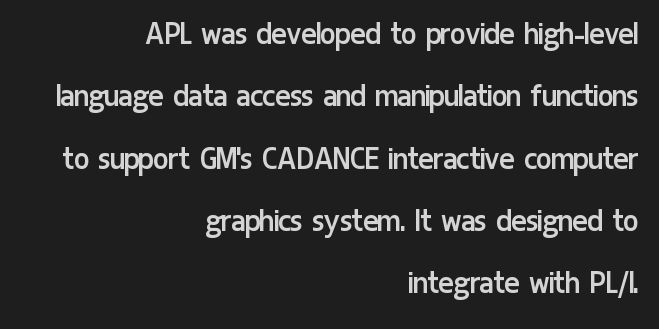
{"serif": "no", "italic": "no", "bold": "no", "weight": "regular", "width": "condensed", "stroke_contrast": "low", "x_height": "medium", "monospaced": "no", "underline": "no", "align": "right", "line_spacing_ratio": 1.73, "letter_spacing": "normal", "letter_spacing_em": 0.0, "glyph_px": 36}
